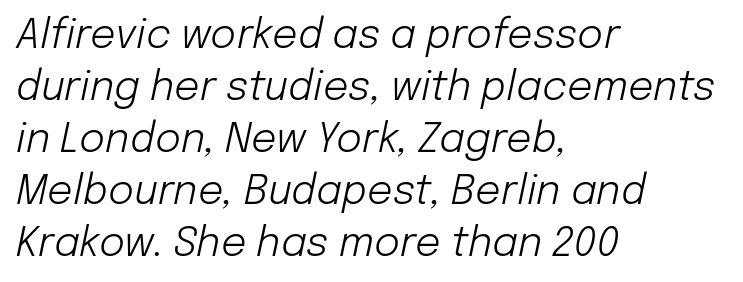
{"italic": "yes", "lean": "right", "slant_degrees": 12, "bold": "no", "weight": "light", "width": "normal", "stroke_contrast": "low", "x_height": "medium", "monospaced": "no", "underline": "no", "align": "left", "line_spacing": "normal", "line_spacing_ratio": 1.3, "letter_spacing": "normal", "letter_spacing_em": 0.0, "glyph_px": 40}
